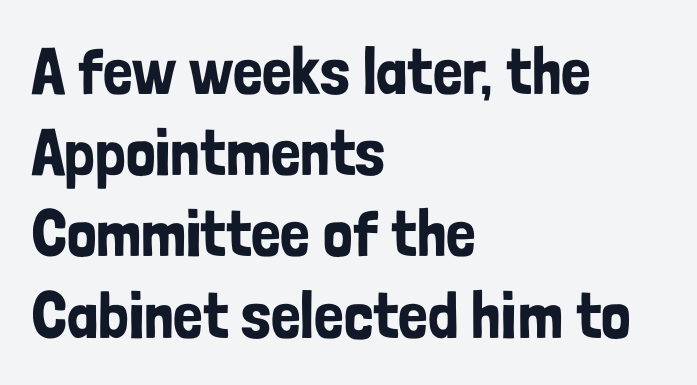
Q: Is the text italic (slanted)? A: No, it is upright.
Q: Is the typeface a serif or a sans-serif typeface? A: Sans-serif.
Q: Is the text underlined? A: No.
Q: How is the paragraph aligned? A: Left-aligned.
Q: Is the spacing between letters normal or unusually wide? A: Normal.
Q: Width (condensed, normal, or wide)? A: Condensed.
Q: Stroke contrast? A: Low.
Q: x-height? A: Medium.
Q: Monospaced? A: No.
